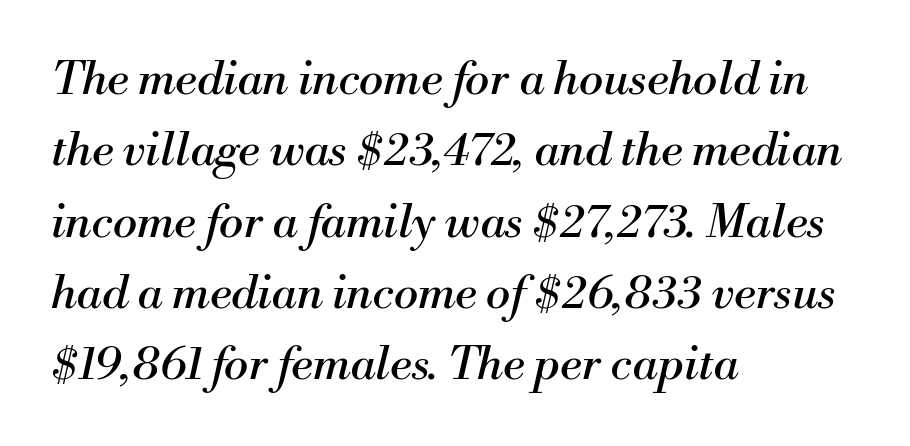
Does the type have serifs? Yes, each stem ends in a small foot. Honestly, the row spacing looks completely unremarkable. The passage shown has conventional tracking throughout. A light-to-regular cut is what we see here. Looks like regular typesetting: each glyph gets only the width it needs. All the whitespace from short lines collects on the right.
